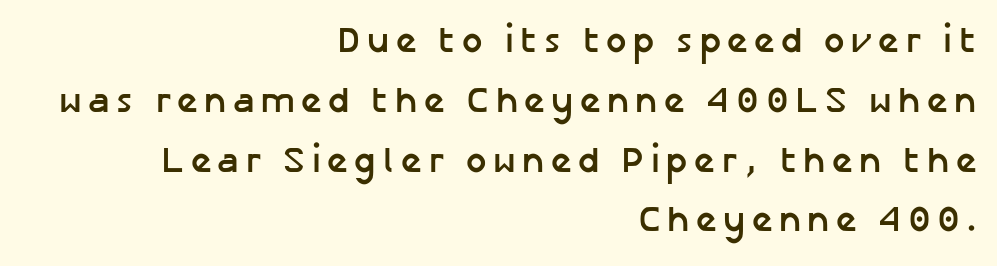
The image shows 36 px semibold sans-serif type, upright; set right-aligned, normal line spacing (1.66x), not underlined; low stroke contrast and a medium x-height.
